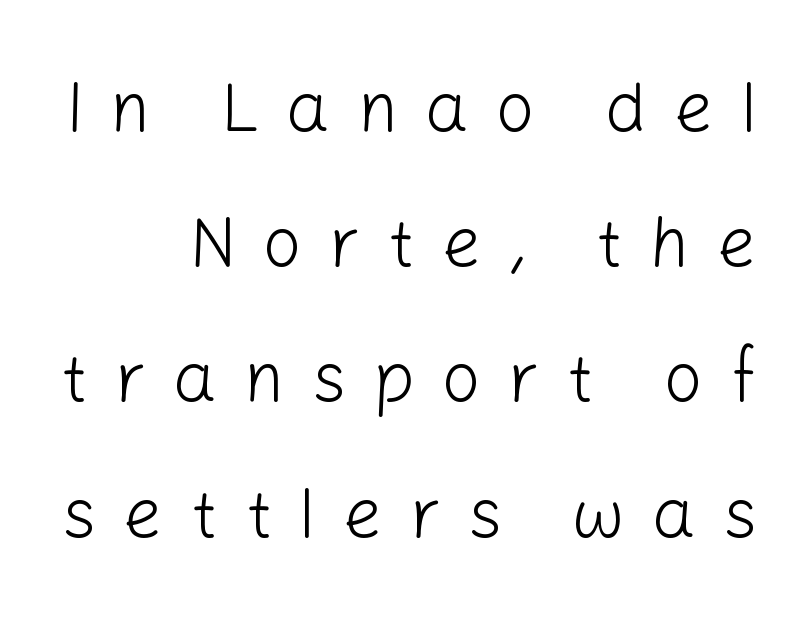
The image shows 69 px light sans-serif type, upright; set loose line spacing (1.96x), unusually wide letter spacing (+0.39 em), not underlined; low stroke contrast and a medium x-height.
